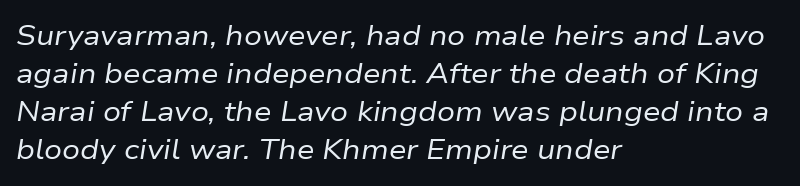
The image shows 28 px regular-weight type, italic (leaning right); set left-aligned, normal line spacing (1.36x), normal letter spacing, not underlined; low stroke contrast and a medium x-height.
